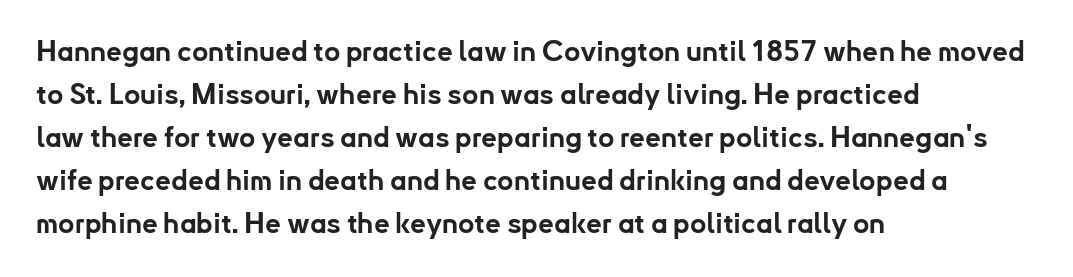
The image shows 28 px bold sans-serif type, upright; set left-aligned, normal line spacing (1.54x), normal letter spacing, not underlined; low stroke contrast and a small x-height.
